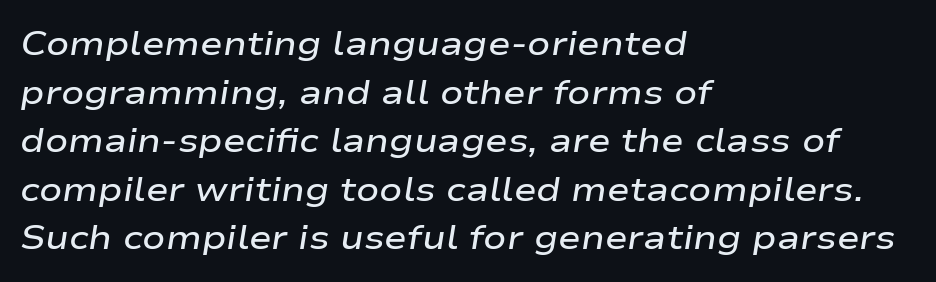
Notice the strokes are somewhat thickened but not fully heavy: this is a semibold. Do the characters align in a grid? No, the font is proportional. The space directly below the letters is spotless. Short and long lines alike share a common starting point at left.
